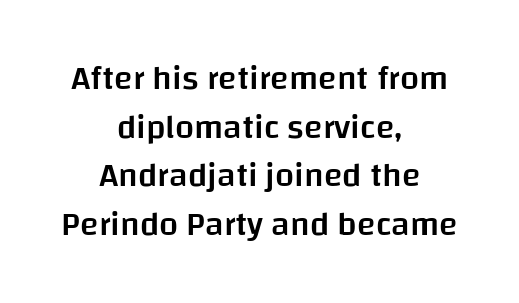
{"serif": "no", "italic": "no", "bold": "semi", "weight": "semibold", "width": "normal", "stroke_contrast": "low", "x_height": "large", "monospaced": "no", "underline": "no", "align": "center", "line_spacing": "normal", "line_spacing_ratio": 1.43, "letter_spacing": "normal", "letter_spacing_em": 0.0, "glyph_px": 34}
